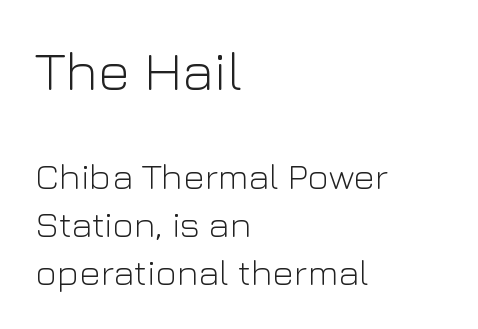
{"serif": "no", "italic": "no", "bold": "no", "weight": "light", "width": "normal", "stroke_contrast": "low", "x_height": "medium", "monospaced": "no", "underline": "no", "align": "left", "line_spacing": "normal", "line_spacing_ratio": 1.3, "letter_spacing": "normal", "letter_spacing_em": 0.0, "larger_block": "first", "size_ratio": 1.51, "glyph_px": 56}
